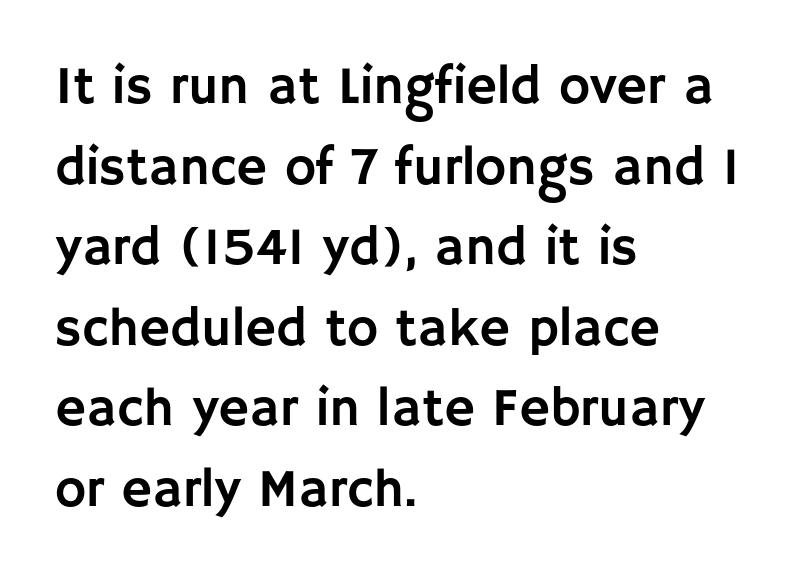
{"serif": "no", "italic": "no", "width": "normal", "stroke_contrast": "low", "x_height": "large", "monospaced": "no", "underline": "no", "align": "left", "line_spacing": "normal", "line_spacing_ratio": 1.52, "letter_spacing": "normal", "letter_spacing_em": 0.0, "glyph_px": 53}
